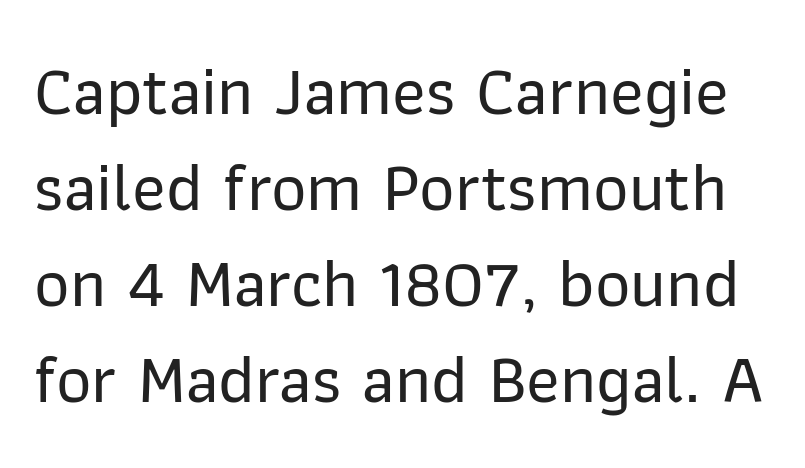
The image shows 69 px sans-serif type, upright; set normal line spacing (1.39x), normal letter spacing, not underlined; low stroke contrast and a medium x-height.
